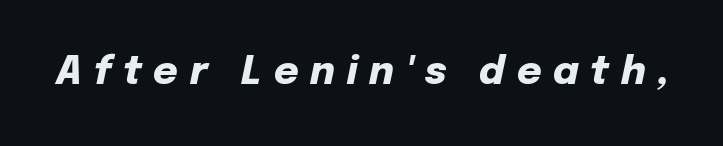
Q: Is the text bold? A: Yes.
Q: Is the text italic (slanted)? A: Yes, it leans right by about 12 degrees.
Q: Is the text underlined? A: No.
Q: Is the spacing between letters normal or unusually wide? A: Unusually wide.
Q: Width (condensed, normal, or wide)? A: Normal.
Q: Stroke contrast? A: Low.
Q: x-height? A: Medium.
Q: Monospaced? A: No.
